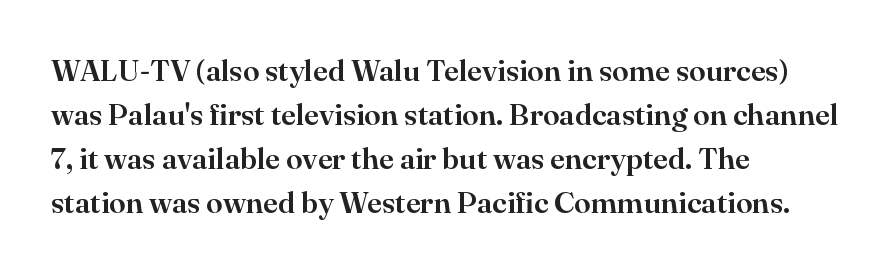
The image shows 30 px serif type, upright; set left-aligned, normal line spacing (1.47x), normal letter spacing, not underlined; high stroke contrast and a small x-height.
